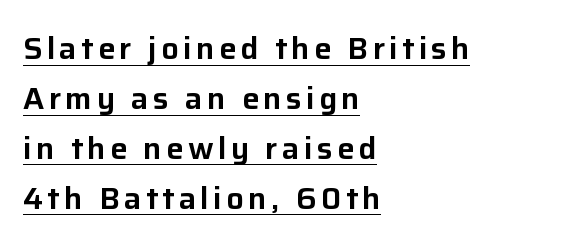
The image shows 31 px sans-serif type, upright; set left-aligned, normal line spacing (1.61x), underlined; low stroke contrast and a medium x-height.
